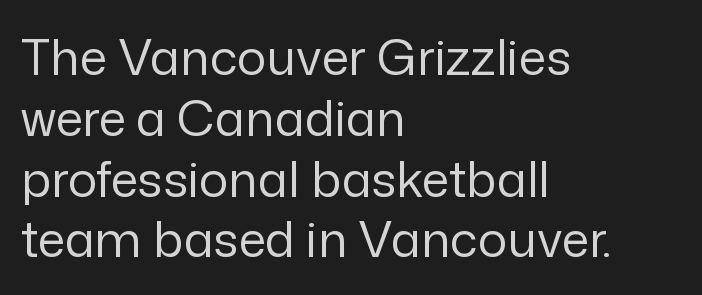
{"serif": "no", "italic": "no", "bold": "no", "weight": "regular", "width": "normal", "stroke_contrast": "low", "x_height": "medium", "monospaced": "no", "underline": "no", "align": "left", "line_spacing_ratio": 1.24, "letter_spacing": "normal", "letter_spacing_em": 0.0, "glyph_px": 49}
